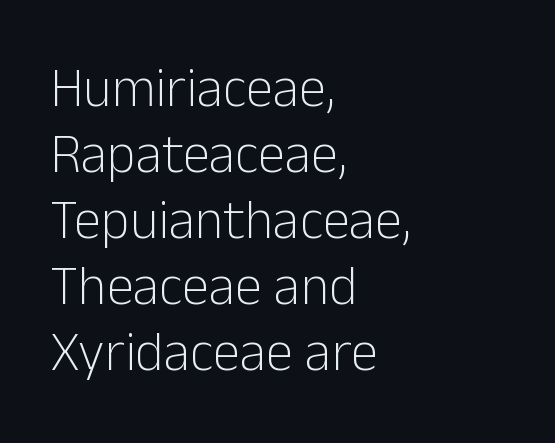
The image shows 55 px light sans-serif type, upright; set left-aligned, line spacing 1.2x, normal letter spacing, not underlined; low stroke contrast and a medium x-height.
